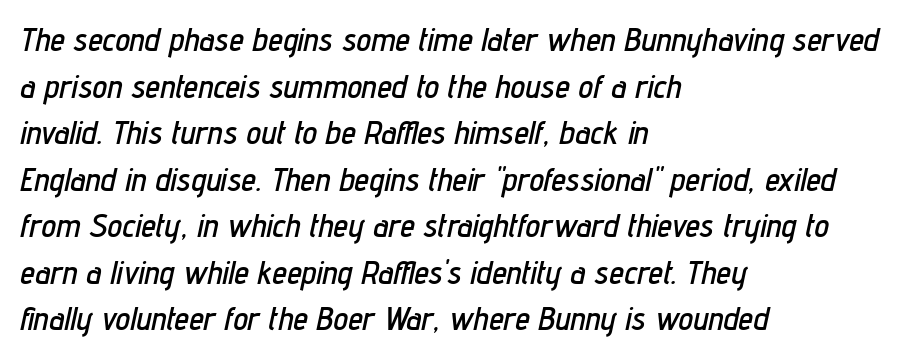
The image shows 33 px condensed type, italic (leaning right); set left-aligned, normal line spacing (1.41x), normal letter spacing, not underlined; low stroke contrast and a medium x-height.
